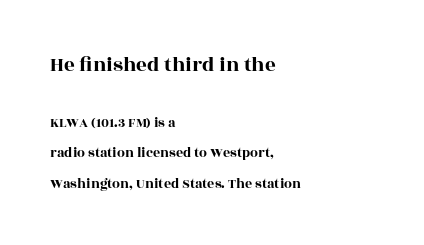
Q: Is the text italic (slanted)? A: No, it is upright.
Q: Is the text underlined? A: No.
Q: How is the paragraph aligned? A: Left-aligned.
Q: Is the spacing between letters normal or unusually wide? A: Normal.
Q: Is the spacing between lines tight, normal or loose? A: Loose.
Q: Which block of text is set in a larger size, the first (top) or the second (bottom)? A: The first (top) one.
